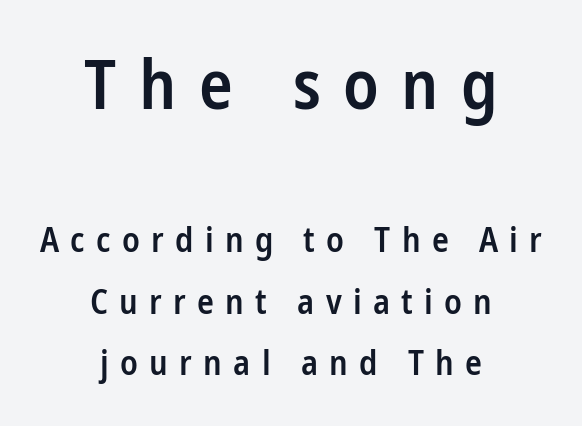
Q: Is the text bold? A: Semi-bold.
Q: Is the text italic (slanted)? A: No, it is upright.
Q: Is the typeface a serif or a sans-serif typeface? A: Sans-serif.
Q: Is the text underlined? A: No.
Q: How is the paragraph aligned? A: Centered.
Q: Is the spacing between letters normal or unusually wide? A: Unusually wide.
Q: Which block of text is set in a larger size, the first (top) or the second (bottom)? A: The first (top) one.
Q: Width (condensed, normal, or wide)? A: Condensed.
Q: Stroke contrast? A: Low.
Q: x-height? A: Medium.
Q: Monospaced? A: No.
